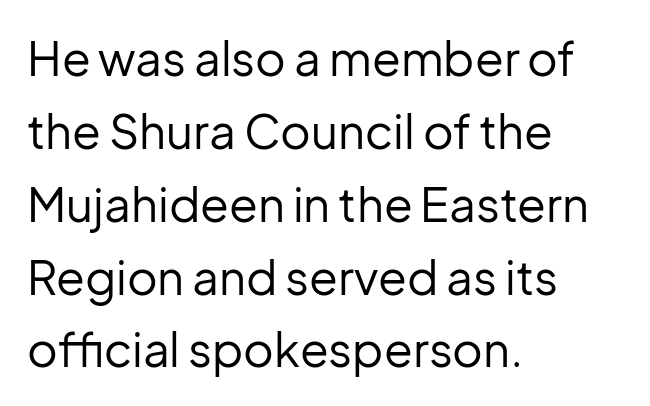
The image shows 47 px regular-weight sans-serif type, upright; set left-aligned, normal line spacing (1.55x), normal letter spacing, not underlined; low stroke contrast and a medium x-height.
